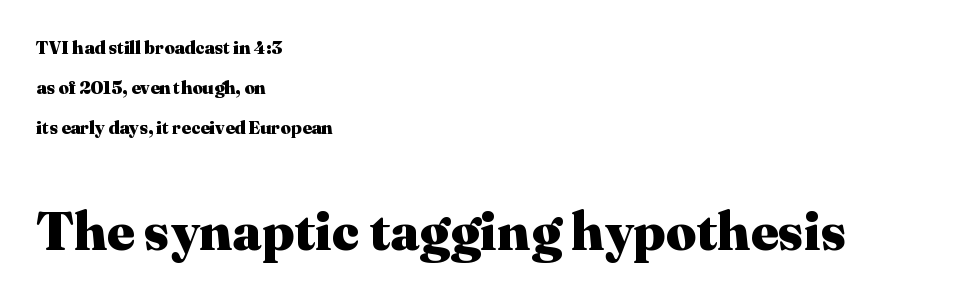
Q: Is the text bold? A: Yes.
Q: Is the text italic (slanted)? A: No, it is upright.
Q: Is the typeface a serif or a sans-serif typeface? A: Serif.
Q: Is the text underlined? A: No.
Q: How is the paragraph aligned? A: Left-aligned.
Q: Is the spacing between letters normal or unusually wide? A: Normal.
Q: Is the spacing between lines tight, normal or loose? A: Loose.
Q: Which block of text is set in a larger size, the first (top) or the second (bottom)? A: The second (bottom) one.
Q: Width (condensed, normal, or wide)? A: Normal.
Q: Stroke contrast? A: Medium.
Q: x-height? A: Medium.
Q: Monospaced? A: No.
